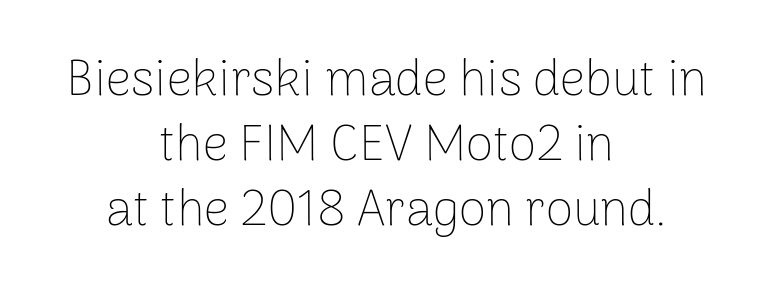
The letterforms sit shoulder to shoulder at normal distance. Horizontally, the lines are justified to the midpoint only. Horizontal bands of white between lines are of average thickness. Varying glyph widths throughout — classic text-font behaviour.
